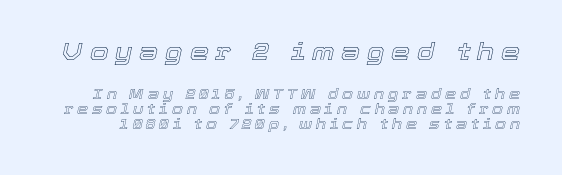
Q: Is the text italic (slanted)? A: Yes, it leans right by about 12 degrees.
Q: Is the text underlined? A: No.
Q: Is the spacing between letters normal or unusually wide? A: Unusually wide.
Q: Is the spacing between lines tight, normal or loose? A: Tight.
Q: Which block of text is set in a larger size, the first (top) or the second (bottom)? A: The first (top) one.
